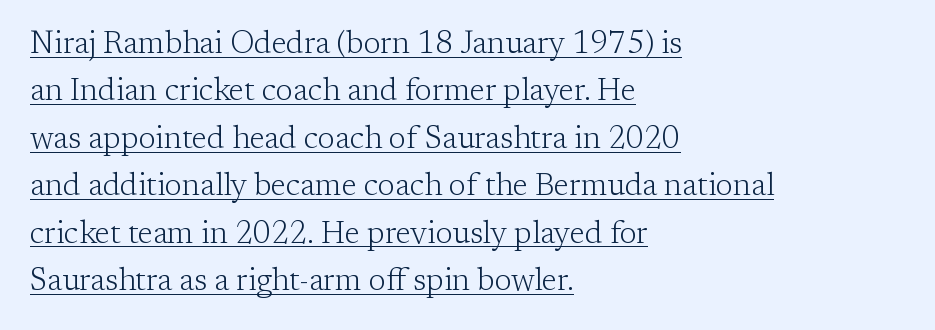
{"serif": "yes", "italic": "no", "bold": "no", "weight": "light", "width": "normal", "stroke_contrast": "low", "x_height": "medium", "monospaced": "no", "underline": "yes", "align": "left", "line_spacing": "normal", "line_spacing_ratio": 1.53, "letter_spacing": "normal", "letter_spacing_em": 0.0, "glyph_px": 31}
